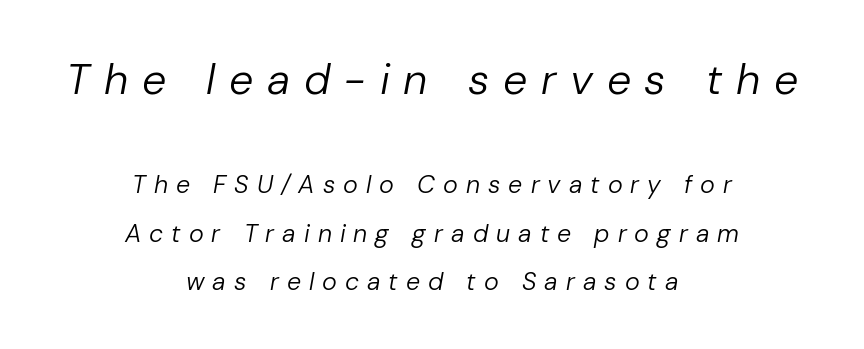
{"italic": "yes", "lean": "right", "slant_degrees": 10, "bold": "no", "weight": "regular", "width": "normal", "stroke_contrast": "low", "x_height": "medium", "monospaced": "no", "underline": "no", "align": "center", "line_spacing": "loose", "line_spacing_ratio": 1.93, "letter_spacing": "wide", "letter_spacing_em": 0.32, "larger_block": "first", "size_ratio": 1.72, "glyph_px": 43}
